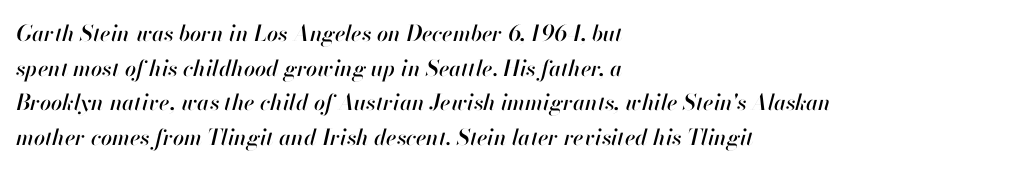
The image shows 22 px text type, italic (leaning right); set left-aligned, normal line spacing (1.57x), normal letter spacing, not underlined.
